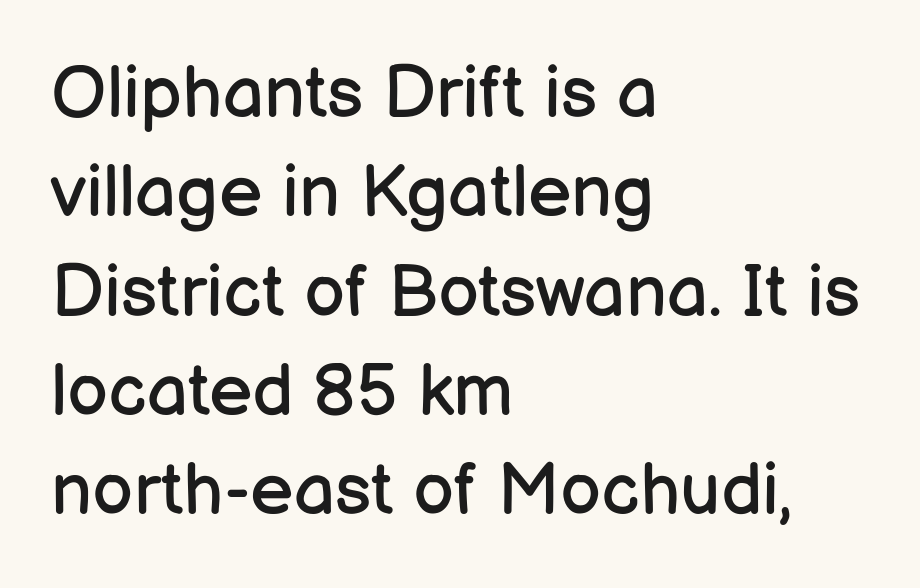
Q: Is the text bold? A: No.
Q: Is the text italic (slanted)? A: No, it is upright.
Q: Is the typeface a serif or a sans-serif typeface? A: Sans-serif.
Q: Is the text underlined? A: No.
Q: How is the paragraph aligned? A: Left-aligned.
Q: Is the spacing between letters normal or unusually wide? A: Normal.
Q: Is the spacing between lines tight, normal or loose? A: Normal.
Q: Width (condensed, normal, or wide)? A: Normal.
Q: Stroke contrast? A: Low.
Q: x-height? A: Medium.
Q: Monospaced? A: No.
